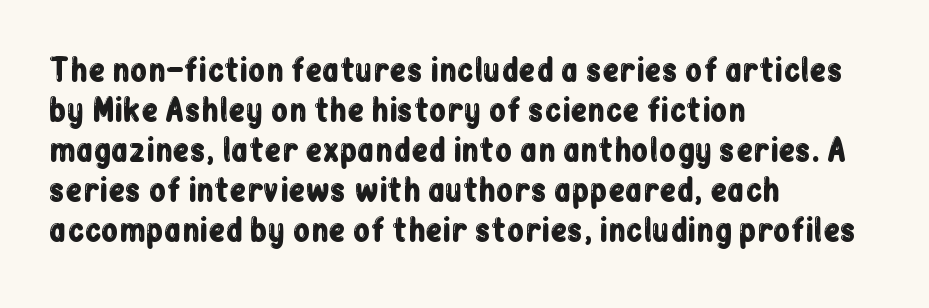
Q: Is the text italic (slanted)? A: No, it is upright.
Q: Is the typeface a serif or a sans-serif typeface? A: Sans-serif.
Q: Is the text underlined? A: No.
Q: How is the paragraph aligned? A: Left-aligned.
Q: Is the spacing between letters normal or unusually wide? A: Normal.
Q: Is the spacing between lines tight, normal or loose? A: Normal.
Q: Width (condensed, normal, or wide)? A: Condensed.
Q: Stroke contrast? A: Low.
Q: x-height? A: Medium.
Q: Monospaced? A: No.
